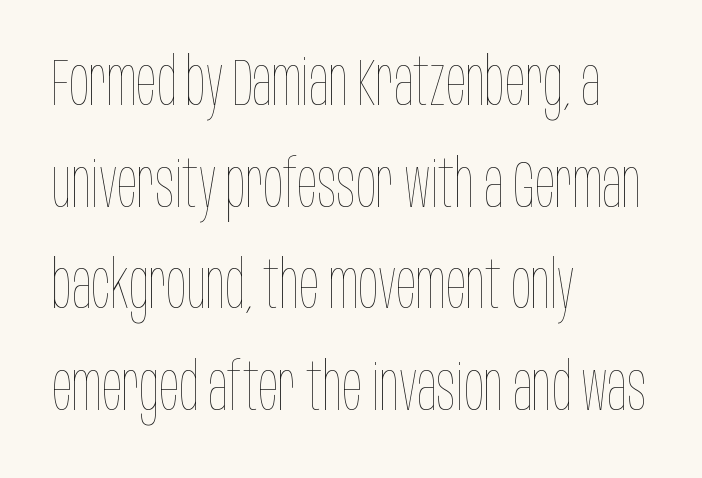
{"italic": "no", "bold": "no", "weight": "thin", "width": "condensed", "stroke_contrast": "low", "x_height": "large", "monospaced": "no", "underline": "no", "align": "left", "line_spacing": "normal", "line_spacing_ratio": 1.54, "letter_spacing": "normal", "letter_spacing_em": 0.0, "glyph_px": 66}
